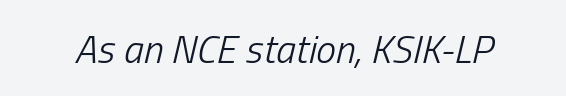
{"italic": "yes", "lean": "right", "slant_degrees": 13, "bold": "no", "weight": "light", "width": "condensed", "stroke_contrast": "low", "x_height": "medium", "monospaced": "no", "underline": "no", "letter_spacing": "normal", "letter_spacing_em": 0.0, "glyph_px": 40}
